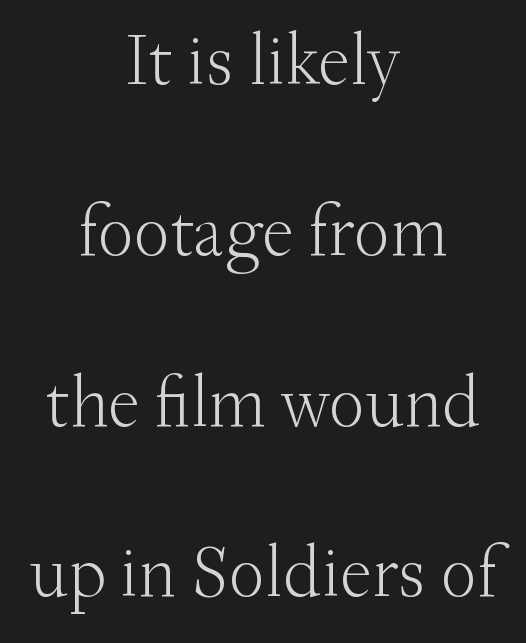
{"serif": "yes", "italic": "no", "bold": "no", "weight": "light", "width": "normal", "stroke_contrast": "medium", "x_height": "small", "monospaced": "no", "underline": "no", "align": "center", "line_spacing": "loose", "line_spacing_ratio": 2.34, "letter_spacing": "normal", "letter_spacing_em": 0.0, "glyph_px": 73}
